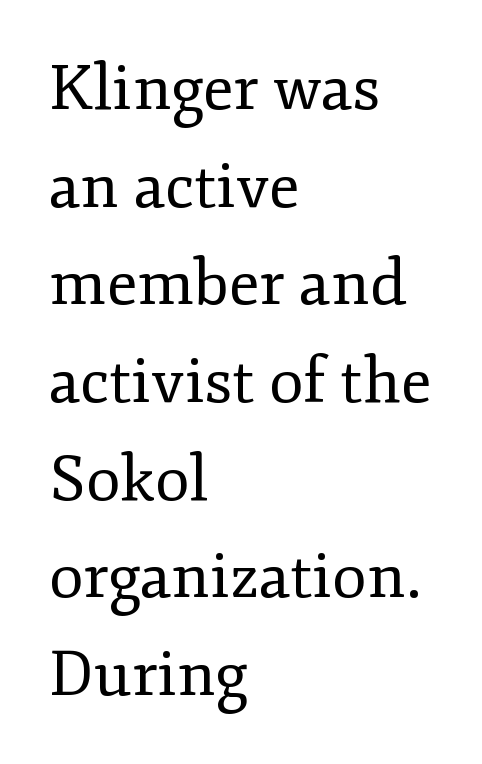
The image shows 63 px regular-weight serif type, upright; set left-aligned, normal line spacing (1.55x), normal letter spacing, not underlined; low stroke contrast and a small x-height.
